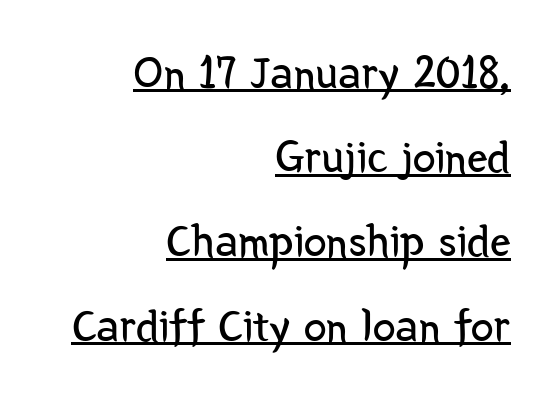
The image shows 46 px regular-weight, condensed sans-serif type, upright; set right-aligned, line spacing 1.83x, normal letter spacing, underlined; low stroke contrast and a medium x-height.
